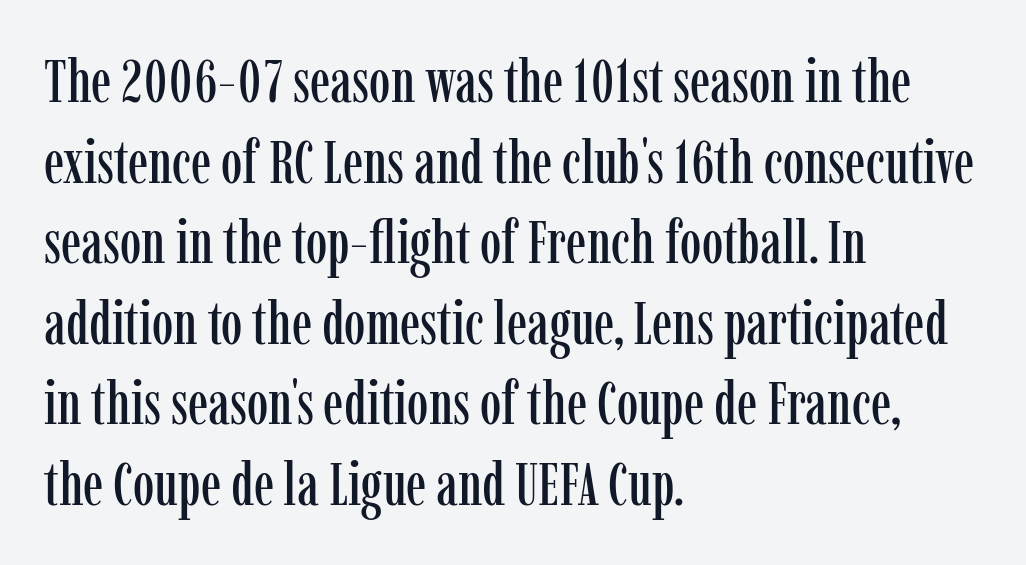
{"serif": "yes", "italic": "no", "width": "condensed", "stroke_contrast": "low", "x_height": "medium", "monospaced": "no", "underline": "no", "align": "left", "line_spacing": "normal", "line_spacing_ratio": 1.32, "letter_spacing": "normal", "letter_spacing_em": 0.0, "glyph_px": 61}
